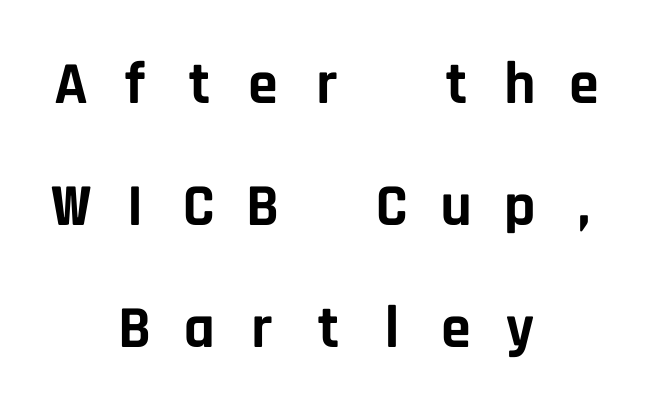
The image shows 60 px bold sans-serif type, upright, monospaced; set centered, loose line spacing (2.03x), unusually wide letter spacing (+0.47 em), not underlined; low stroke contrast and a large x-height.
